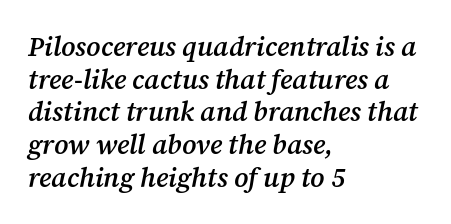
{"italic": "yes", "lean": "right", "slant_degrees": 12, "bold": "semi", "underline": "no", "align": "left", "line_spacing_ratio": 1.21, "letter_spacing": "normal", "letter_spacing_em": 0.0, "glyph_px": 27}
